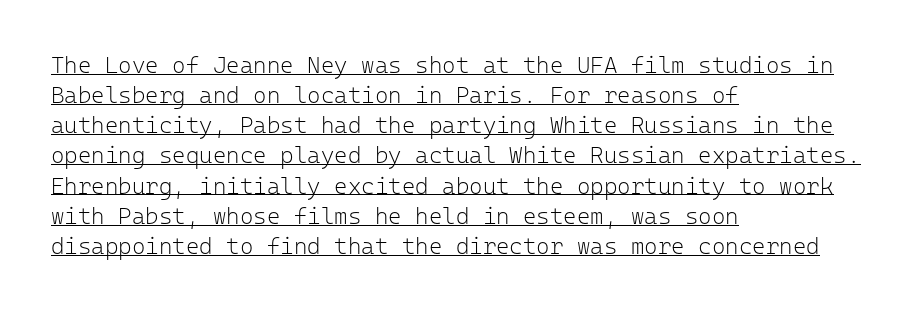
The image shows 23 px text type, upright; set left-aligned, normal line spacing (1.31x), normal letter spacing, underlined.
